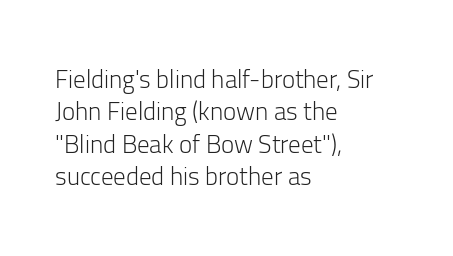
The words here are not underlined. Whoever set this chose a conventional vertical rhythm. Honestly, the letter spacing is just normal — you wouldn't notice it. Tall strokes in this sample are plumb rather than angled. Compared with a centered layout, this one pins lines to the left instead. The weight tops out at a normal text grade.
